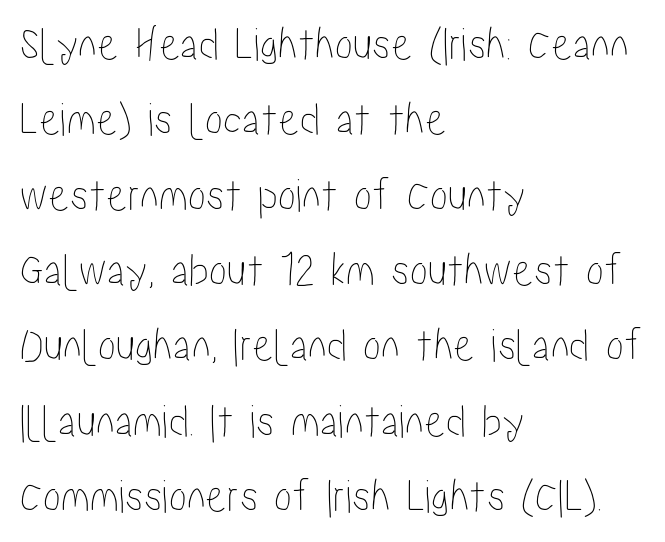
The image shows 48 px condensed type, upright; set left-aligned, normal line spacing (1.57x), normal letter spacing, not underlined; low stroke contrast and a medium x-height.
